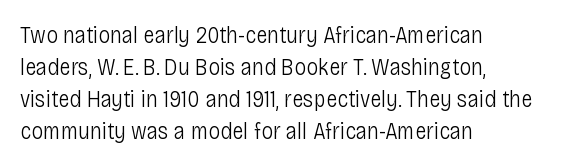
Q: Is the text bold? A: No.
Q: Is the text italic (slanted)? A: No, it is upright.
Q: Is the text underlined? A: No.
Q: How is the paragraph aligned? A: Left-aligned.
Q: Is the spacing between letters normal or unusually wide? A: Normal.
Q: Is the spacing between lines tight, normal or loose? A: Normal.
